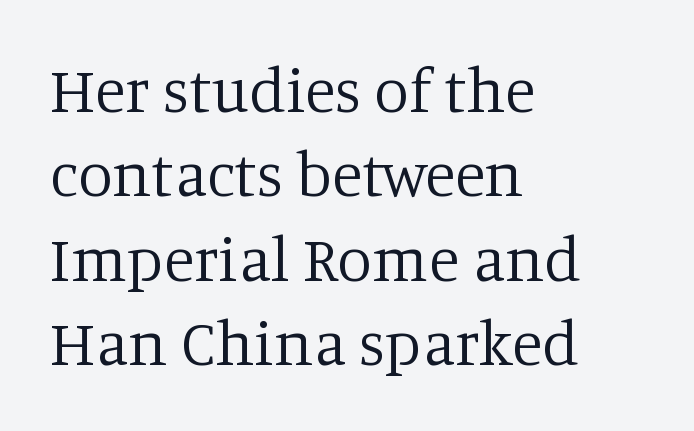
Q: Is the text bold? A: No.
Q: Is the text italic (slanted)? A: No, it is upright.
Q: Is the typeface a serif or a sans-serif typeface? A: Serif.
Q: Is the text underlined? A: No.
Q: How is the paragraph aligned? A: Left-aligned.
Q: Is the spacing between letters normal or unusually wide? A: Normal.
Q: Is the spacing between lines tight, normal or loose? A: Normal.
Q: Width (condensed, normal, or wide)? A: Normal.
Q: Stroke contrast? A: Low.
Q: x-height? A: Large.
Q: Monospaced? A: No.
